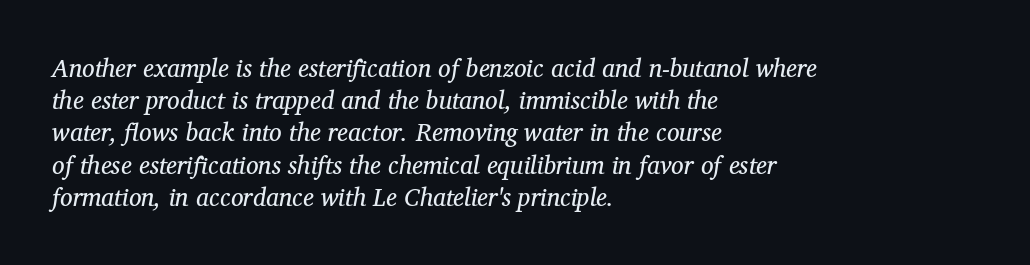
Q: Is the text bold? A: No.
Q: Is the text italic (slanted)? A: Yes, it leans right by about 12 degrees.
Q: Is the text underlined? A: No.
Q: How is the paragraph aligned? A: Left-aligned.
Q: Is the spacing between letters normal or unusually wide? A: Normal.
Q: Is the spacing between lines tight, normal or loose? A: Normal.
